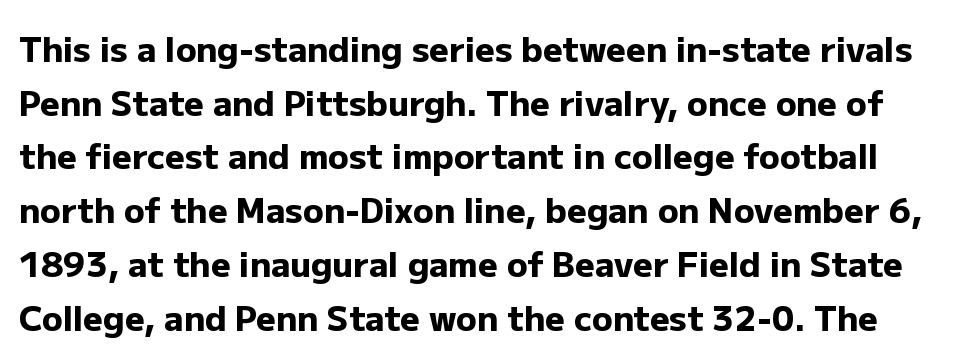
Q: Is the text bold? A: Yes.
Q: Is the text italic (slanted)? A: No, it is upright.
Q: Is the typeface a serif or a sans-serif typeface? A: Sans-serif.
Q: Is the text underlined? A: No.
Q: Is the spacing between letters normal or unusually wide? A: Normal.
Q: Is the spacing between lines tight, normal or loose? A: Normal.
Q: Width (condensed, normal, or wide)? A: Normal.
Q: Stroke contrast? A: Low.
Q: x-height? A: Medium.
Q: Monospaced? A: No.
